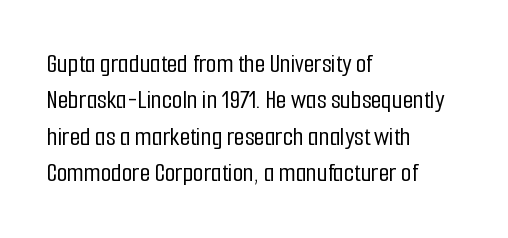
{"italic": "no", "underline": "no", "align": "left", "line_spacing": "normal", "line_spacing_ratio": 1.35, "letter_spacing": "normal", "letter_spacing_em": 0.0, "glyph_px": 27}
